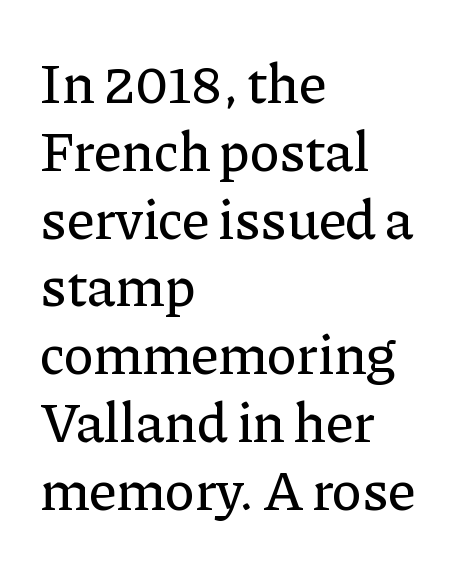
The image shows 56 px serif type, upright; set left-aligned, line spacing 1.21x, normal letter spacing, not underlined; low stroke contrast and a medium x-height.
